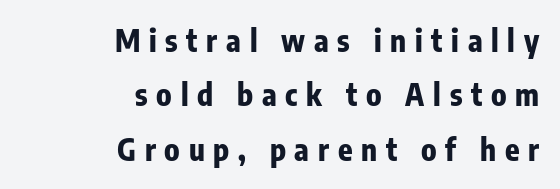
{"serif": "no", "italic": "no", "bold": "yes", "weight": "bold", "width": "condensed", "stroke_contrast": "low", "x_height": "medium", "monospaced": "no", "underline": "no", "align": "right", "line_spacing_ratio": 1.81, "letter_spacing": "wide", "letter_spacing_em": 0.29, "glyph_px": 30}
